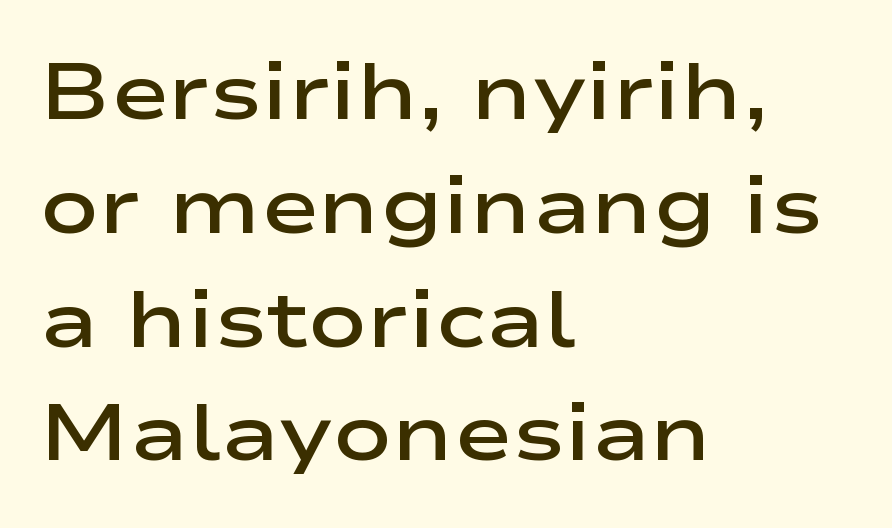
The characters display no serif detailing; their extremities are plain. Compared with typical body copy, the letter spacing here is the same. A student would call this left alignment; a typographer would say flush left, rag right. Set as a demibold, roughly 600 on the weight scale. The passage shown is typed in a proportional face where columns would drift.
